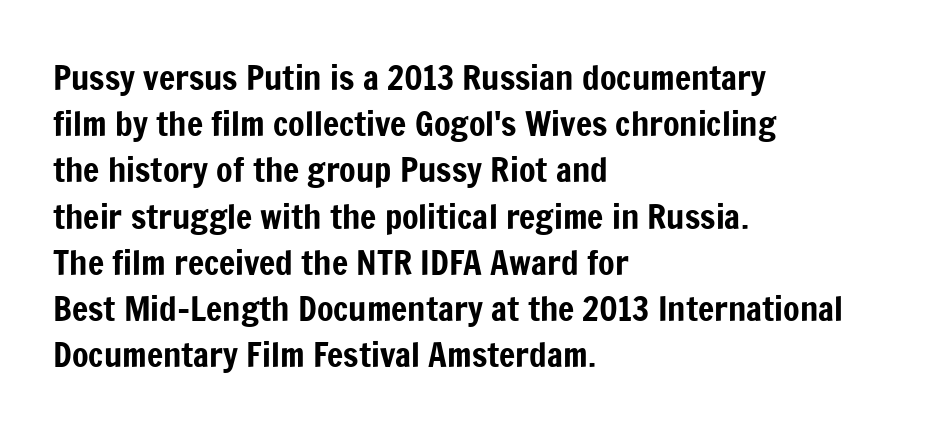
{"serif": "no", "italic": "no", "width": "condensed", "stroke_contrast": "low", "x_height": "medium", "monospaced": "no", "underline": "no", "align": "left", "line_spacing": "normal", "line_spacing_ratio": 1.36, "letter_spacing": "normal", "letter_spacing_em": 0.0, "glyph_px": 34}
